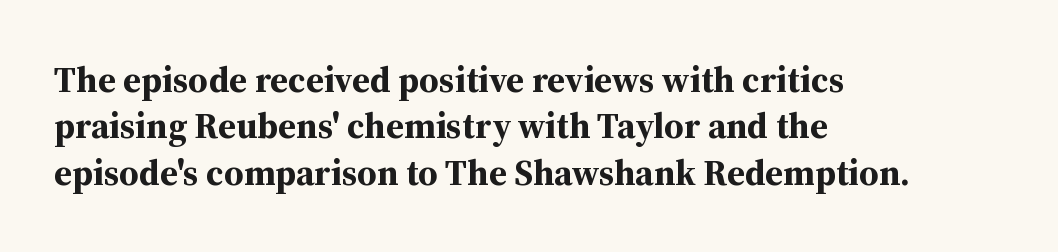
The image shows 36 px bold serif type, upright; set left-aligned, normal line spacing (1.29x), normal letter spacing, not underlined; medium stroke contrast and a medium x-height.
